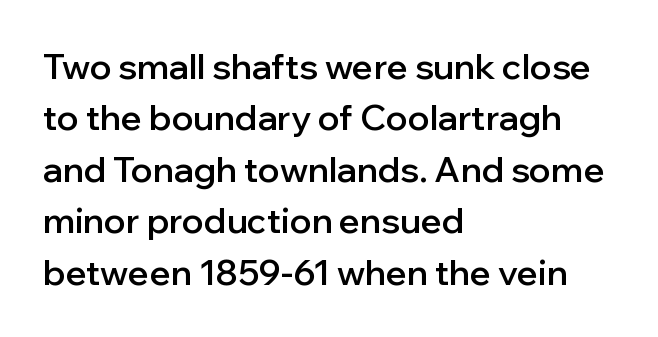
The image shows 35 px semibold sans-serif type, upright; set left-aligned, normal line spacing (1.47x), normal letter spacing, not underlined; low stroke contrast and a medium x-height.
